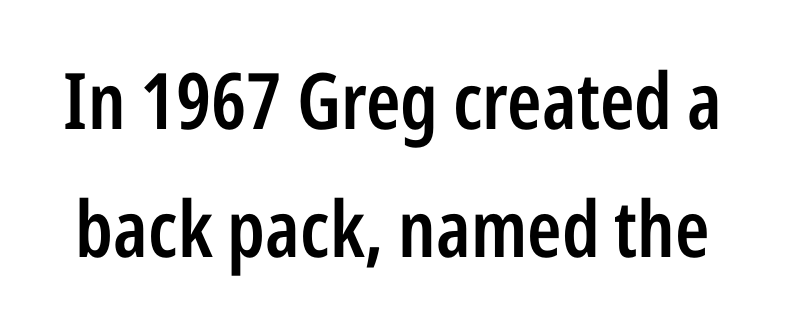
The image shows 78 px semibold, condensed sans-serif type, upright; set normal line spacing (1.64x), normal letter spacing, not underlined; low stroke contrast and a medium x-height.
